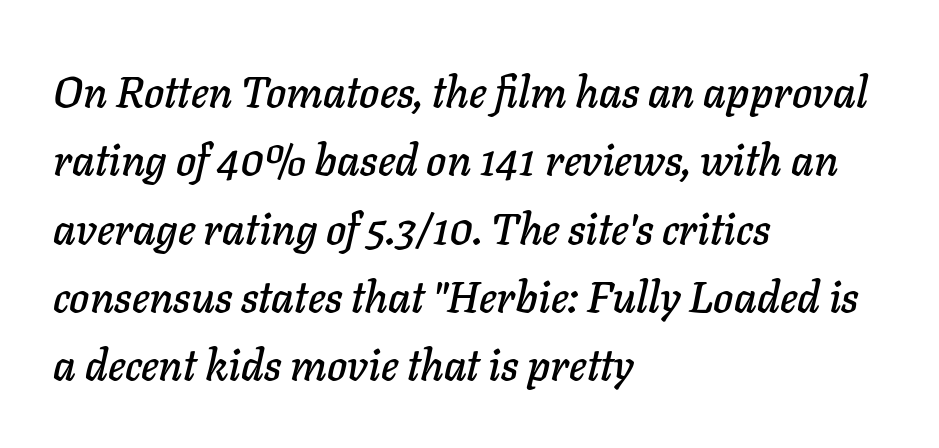
The image shows 43 px text type, italic (leaning right); set left-aligned, normal line spacing (1.59x), normal letter spacing, not underlined; low stroke contrast and a medium x-height.
